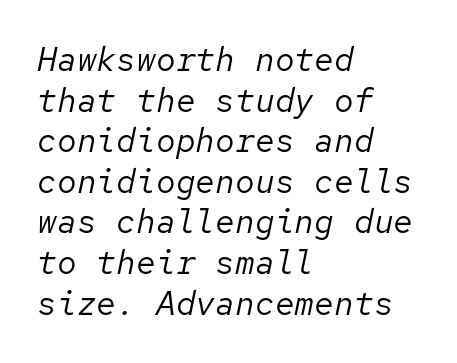
These glyphs show unthickened strokes, regular width or finer. The typesetter chose a ragged-right arrangement here. In terms of posture, this sample is oblique. Monospaced: the letters line up in strict vertical columns. Just letters on the line, the space beneath them empty.
